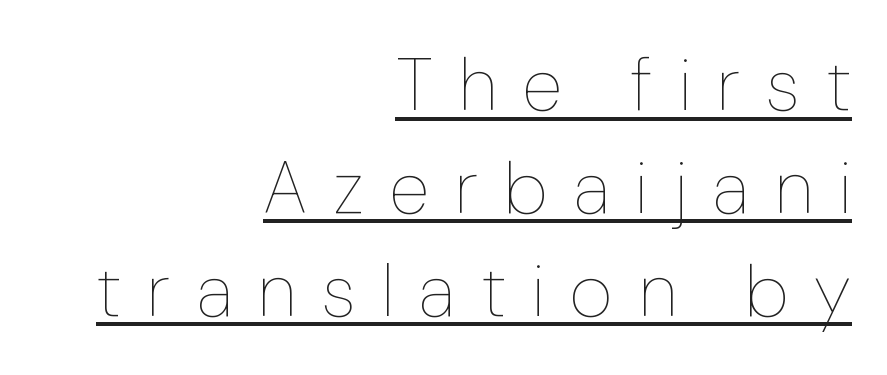
{"italic": "no", "bold": "no", "weight": "thin", "width": "normal", "stroke_contrast": "low", "x_height": "medium", "monospaced": "no", "underline": "yes", "align": "right", "line_spacing": "normal", "line_spacing_ratio": 1.39, "letter_spacing": "wide", "letter_spacing_em": 0.35, "glyph_px": 74}
